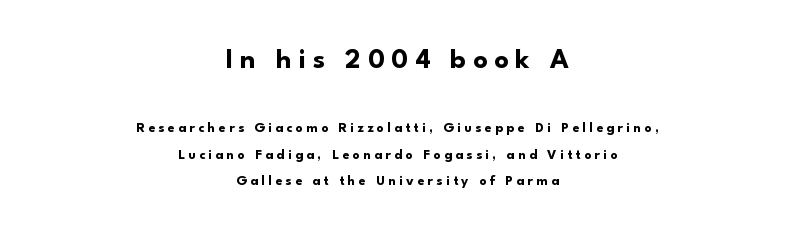
Q: Is the text bold? A: Yes.
Q: Is the text italic (slanted)? A: No, it is upright.
Q: Is the typeface a serif or a sans-serif typeface? A: Sans-serif.
Q: Is the text underlined? A: No.
Q: How is the paragraph aligned? A: Centered.
Q: Is the spacing between letters normal or unusually wide? A: Unusually wide.
Q: Which block of text is set in a larger size, the first (top) or the second (bottom)? A: The first (top) one.
Q: Width (condensed, normal, or wide)? A: Normal.
Q: Stroke contrast? A: Low.
Q: x-height? A: Small.
Q: Monospaced? A: No.
